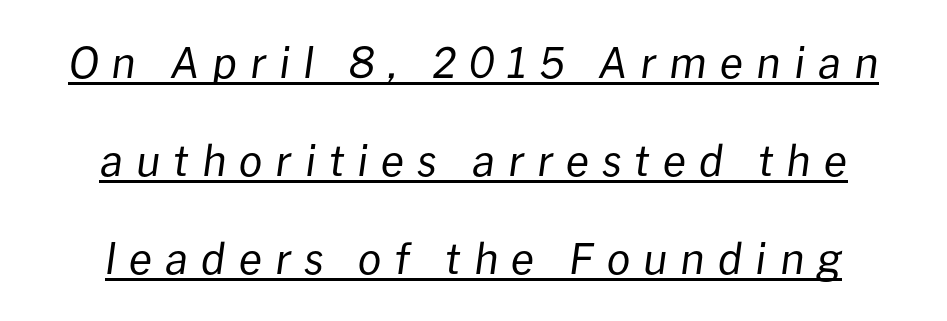
The image shows 42 px regular-weight type, italic (leaning right); set loose line spacing (2.33x), unusually wide letter spacing (+0.31 em), underlined; low stroke contrast and a medium x-height.
